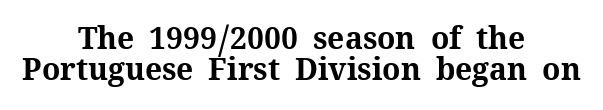
Note the varied advance widths — an 'i' is clearly narrower than an 'm'. The passage shown is typeset with a serif family. Descenders are the only things crossing below the line. The letterforms sit shoulder to shoulder at normal distance. Students, observe: this is what under-led, compact text looks like. Pretty heavy lettering here — definitely bold.
